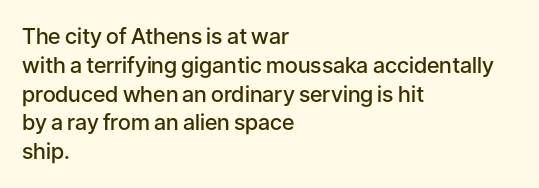
Q: Is the text bold? A: Semi-bold.
Q: Is the text italic (slanted)? A: No, it is upright.
Q: Is the text underlined? A: No.
Q: How is the paragraph aligned? A: Left-aligned.
Q: Is the spacing between letters normal or unusually wide? A: Normal.
Q: Is the spacing between lines tight, normal or loose? A: Normal.
